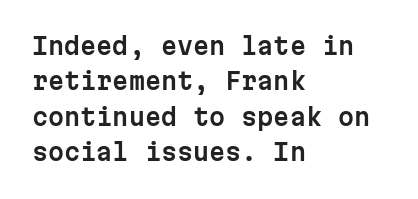
{"italic": "no", "underline": "no", "align": "left", "line_spacing": "normal", "line_spacing_ratio": 1.54, "letter_spacing": "normal", "letter_spacing_em": 0.0, "glyph_px": 23}
